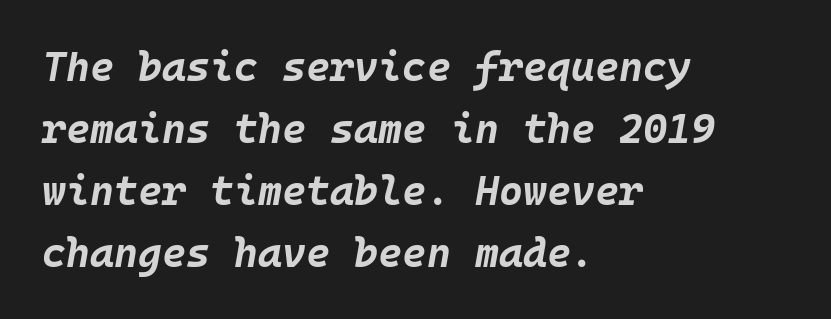
The image shows 41 px bold type, italic (leaning right), monospaced; set left-aligned, normal line spacing (1.51x), normal letter spacing, not underlined; low stroke contrast and a large x-height.
